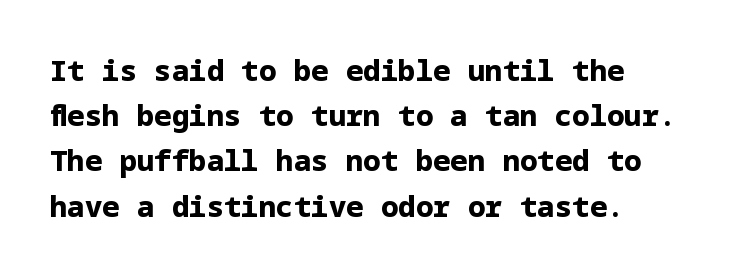
Q: Is the text bold? A: Yes.
Q: Is the text italic (slanted)? A: No, it is upright.
Q: Is the typeface a serif or a sans-serif typeface? A: Sans-serif.
Q: Is the text underlined? A: No.
Q: How is the paragraph aligned? A: Left-aligned.
Q: Is the spacing between letters normal or unusually wide? A: Normal.
Q: Is the spacing between lines tight, normal or loose? A: Normal.
Q: Width (condensed, normal, or wide)? A: Normal.
Q: Stroke contrast? A: Low.
Q: x-height? A: Medium.
